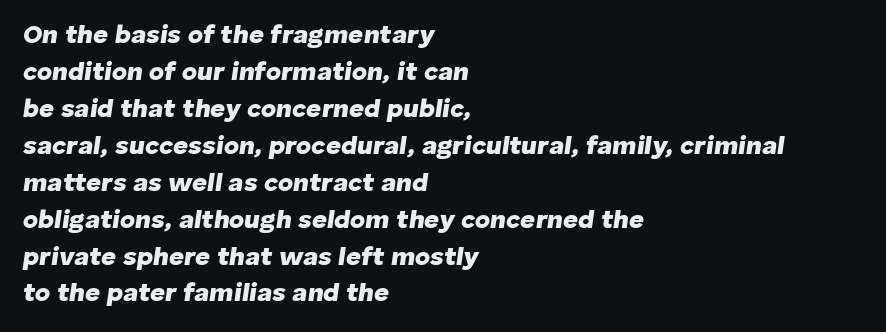
Q: Is the text bold? A: Yes.
Q: Is the text italic (slanted)? A: Yes, it leans right by about 8 degrees.
Q: Is the text underlined? A: No.
Q: How is the paragraph aligned? A: Left-aligned.
Q: Is the spacing between letters normal or unusually wide? A: Normal.
Q: Is the spacing between lines tight, normal or loose? A: Normal.
